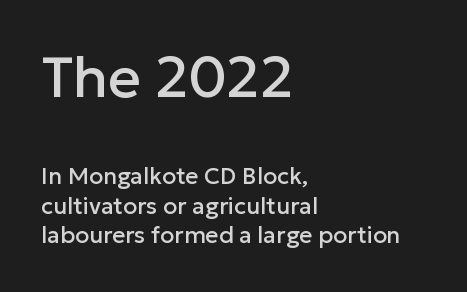
{"serif": "no", "italic": "no", "width": "normal", "stroke_contrast": "low", "x_height": "medium", "monospaced": "no", "underline": "no", "align": "left", "line_spacing": "normal", "line_spacing_ratio": 1.3, "letter_spacing": "normal", "letter_spacing_em": 0.0, "larger_block": "first", "size_ratio": 2.48, "glyph_px": 57}
